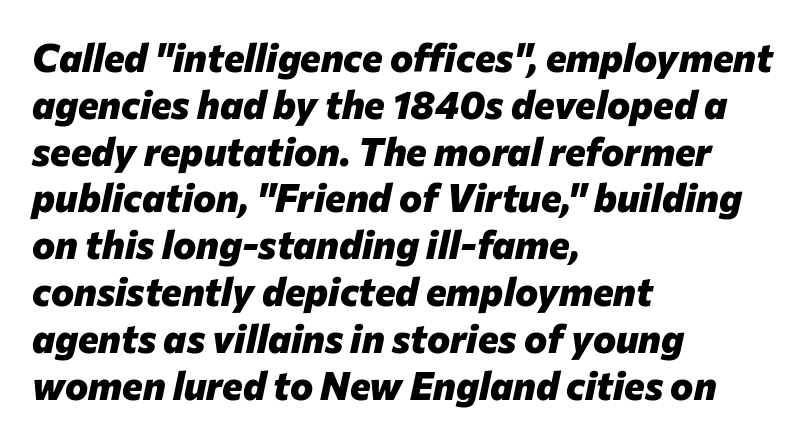
Q: Is the text bold? A: Yes.
Q: Is the text italic (slanted)? A: Yes, it leans right by about 12 degrees.
Q: Is the text underlined? A: No.
Q: How is the paragraph aligned? A: Left-aligned.
Q: Is the spacing between letters normal or unusually wide? A: Normal.
Q: Width (condensed, normal, or wide)? A: Normal.
Q: Stroke contrast? A: Low.
Q: x-height? A: Medium.
Q: Monospaced? A: No.
